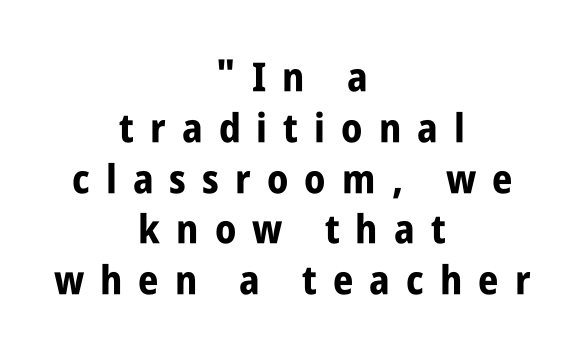
The image shows 40 px bold, condensed sans-serif type, upright; set centered, normal line spacing (1.27x), unusually wide letter spacing (+0.4 em), not underlined; low stroke contrast and a large x-height.
